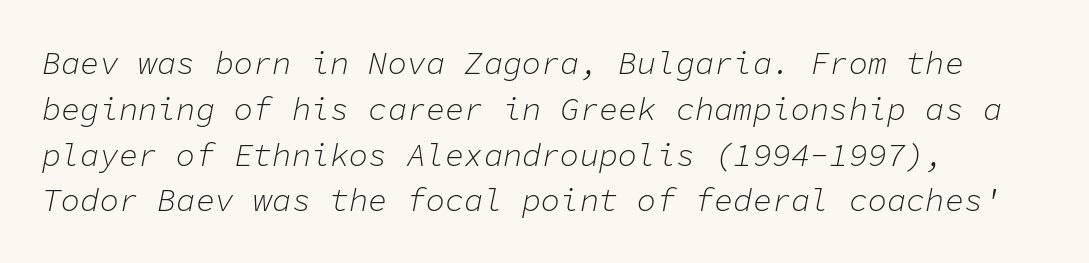
The image shows 32 px light type, italic (leaning right), monospaced; set left-aligned, normal line spacing (1.43x), normal letter spacing, not underlined; low stroke contrast and a medium x-height.
